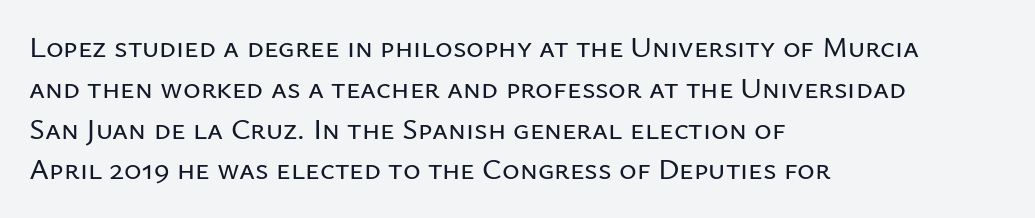
{"serif": "no", "italic": "no", "width": "normal", "stroke_contrast": "low", "x_height": "medium", "monospaced": "no", "underline": "no", "align": "left", "line_spacing": "normal", "line_spacing_ratio": 1.36, "letter_spacing": "normal", "letter_spacing_em": 0.0, "glyph_px": 30}
